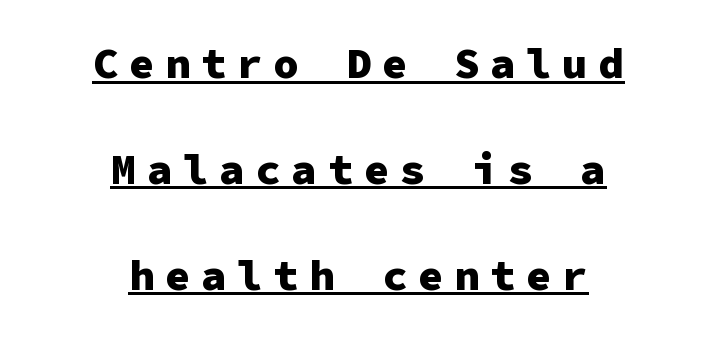
Spacing between characters has been opened up far beyond the box default. Quick note: not italic, upright. This rendering features underlined lettering. The characters display no serif detailing; their extremities are plain. Looks like terminal output: every glyph gets an equal slot.
